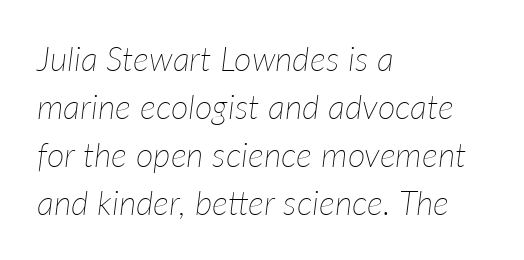
{"italic": "yes", "lean": "right", "slant_degrees": 7, "bold": "no", "weight": "thin", "width": "normal", "stroke_contrast": "low", "x_height": "medium", "monospaced": "no", "underline": "no", "align": "left", "line_spacing": "normal", "line_spacing_ratio": 1.41, "letter_spacing": "normal", "letter_spacing_em": 0.0, "glyph_px": 34}
